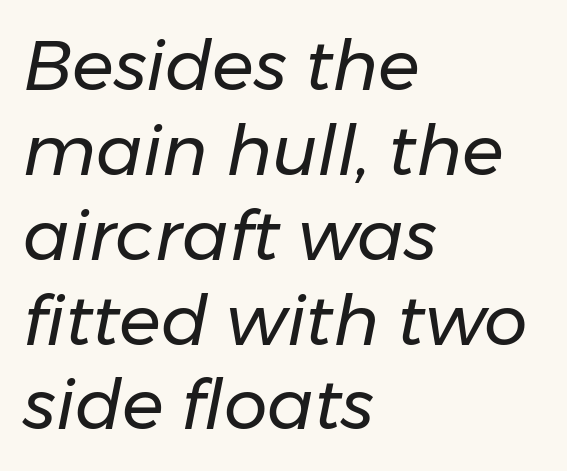
The image shows 69 px regular-weight type, italic (leaning right); set left-aligned, line spacing 1.23x, normal letter spacing, not underlined; low stroke contrast and a medium x-height.
